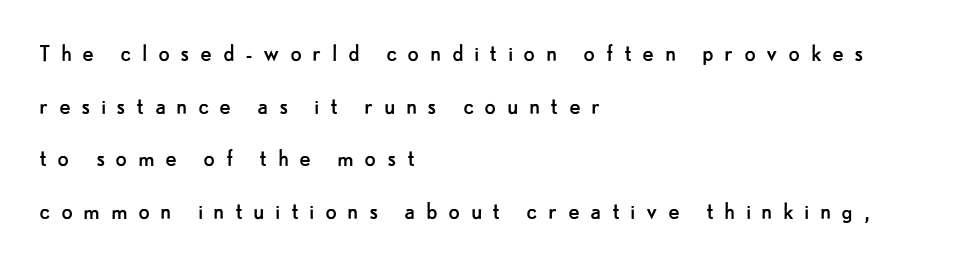
Beneath every word, the page is bare. A roman cut, with each character standing at attention. Stroke mass is kept to a normal reading level or below. Words appear elongated and porous because spacing is wide.
